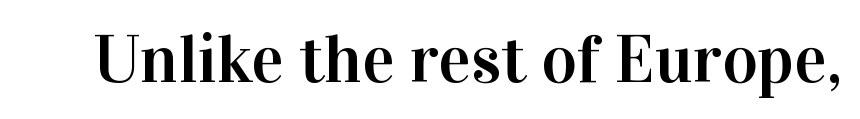
The gaps between neighbouring characters are ordinary and unremarkable. Ordinary non-slanted type is in use. The rendering uses natural spacing where letterforms have individual widths. Descenders hang freely into open space. Each letter's strokes conclude with small projecting serifs.
